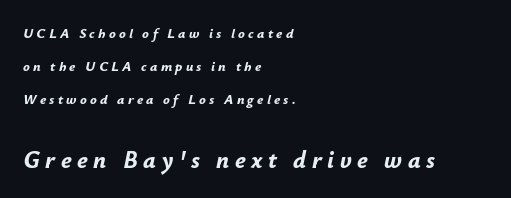
The image shows 24 px bold type, italic (leaning right); set left-aligned, loose line spacing (2.37x), unusually wide letter spacing (+0.23 em), not underlined; the second (bottom) block is 1.71x larger.
